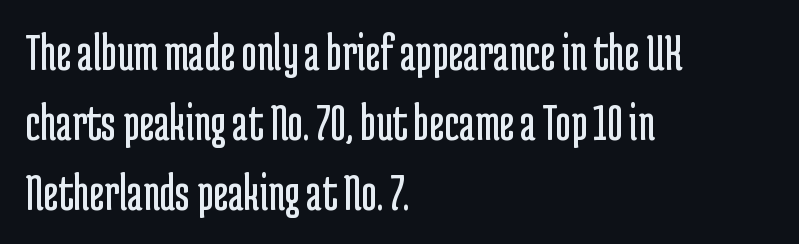
Q: Is the text bold? A: No.
Q: Is the text italic (slanted)? A: No, it is upright.
Q: Is the typeface a serif or a sans-serif typeface? A: Sans-serif.
Q: Is the text underlined? A: No.
Q: How is the paragraph aligned? A: Left-aligned.
Q: Is the spacing between letters normal or unusually wide? A: Normal.
Q: Is the spacing between lines tight, normal or loose? A: Normal.
Q: Width (condensed, normal, or wide)? A: Condensed.
Q: Stroke contrast? A: Low.
Q: x-height? A: Medium.
Q: Monospaced? A: No.
